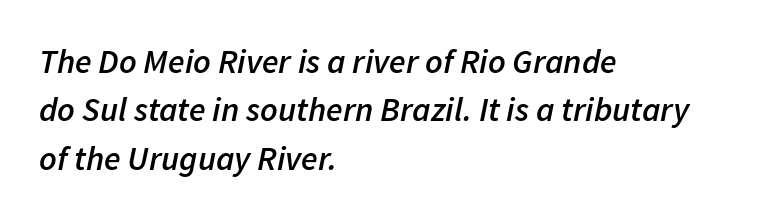
{"italic": "yes", "lean": "right", "slant_degrees": 11, "bold": "semi", "weight": "semibold", "width": "normal", "stroke_contrast": "low", "x_height": "medium", "monospaced": "no", "underline": "no", "align": "left", "line_spacing": "normal", "line_spacing_ratio": 1.42, "letter_spacing": "normal", "letter_spacing_em": 0.0, "glyph_px": 34}
